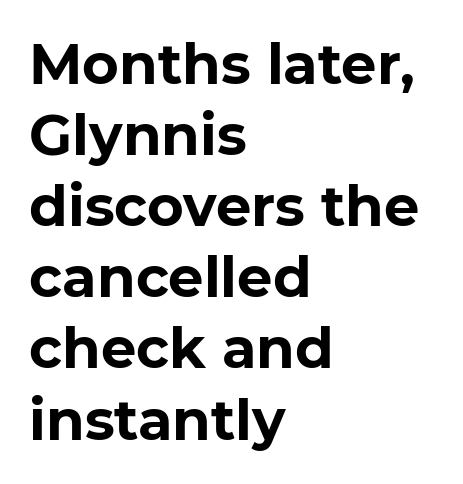
The tracking reads as untouched default to a designer's eye. Check under the words: just untouched page. Unlike italic type, these characters show no tilt at all. Horizontally, the lines are justified to the leading edge only. Students, observe: this is what conventionally led text looks like.
